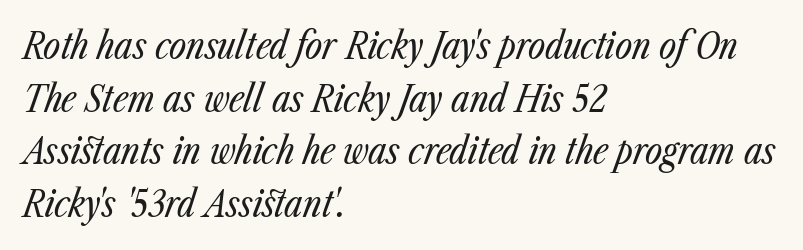
{"italic": "yes", "lean": "right", "slant_degrees": 23, "bold": "no", "weight": "regular", "width": "condensed", "stroke_contrast": "low", "x_height": "medium", "monospaced": "no", "underline": "no", "align": "left", "line_spacing": "normal", "line_spacing_ratio": 1.42, "letter_spacing": "normal", "letter_spacing_em": 0.0, "glyph_px": 37}
